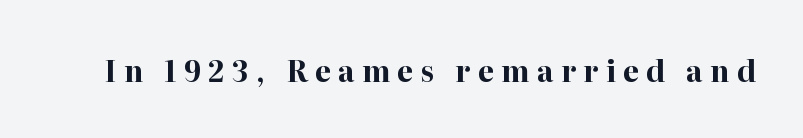
The image shows 29 px bold serif type, upright; set unusually wide letter spacing (+0.25 em), not underlined; high stroke contrast and a medium x-height.
